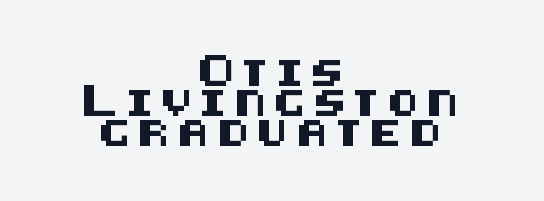
{"italic": "no", "underline": "no", "align": "center", "line_spacing": "tight", "line_spacing_ratio": 1.15, "letter_spacing": "wide", "letter_spacing_em": 0.32, "glyph_px": 26}
